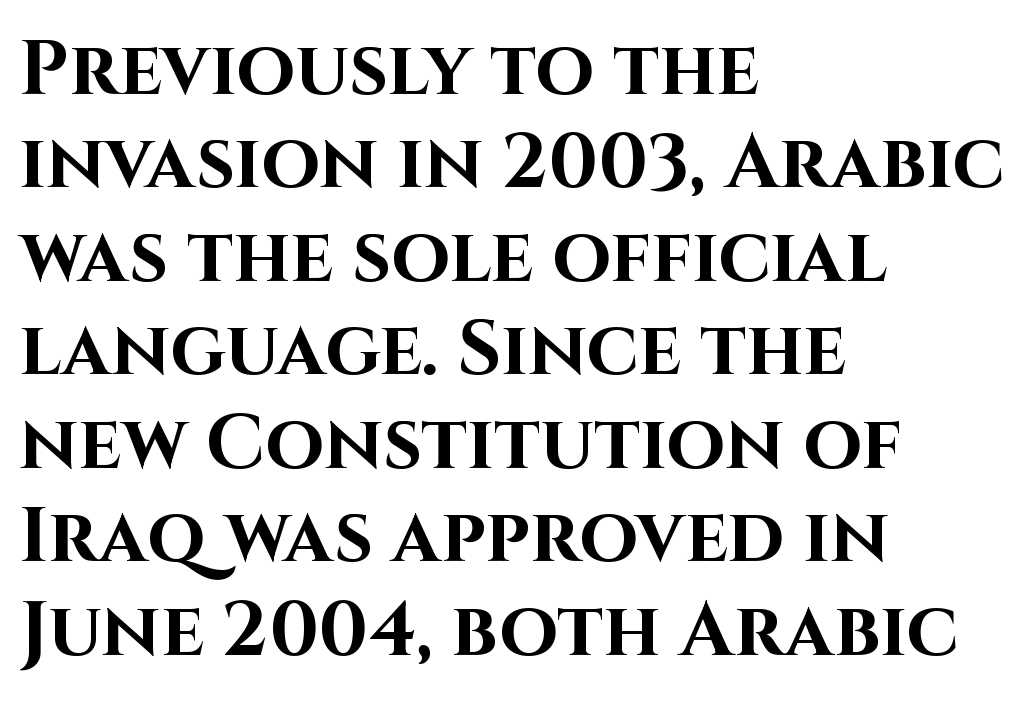
{"serif": "no", "italic": "no", "bold": "yes", "weight": "bold", "width": "normal", "stroke_contrast": "high", "x_height": "large", "monospaced": "no", "underline": "no", "align": "left", "line_spacing_ratio": 1.23, "letter_spacing": "normal", "letter_spacing_em": 0.0, "glyph_px": 76}
